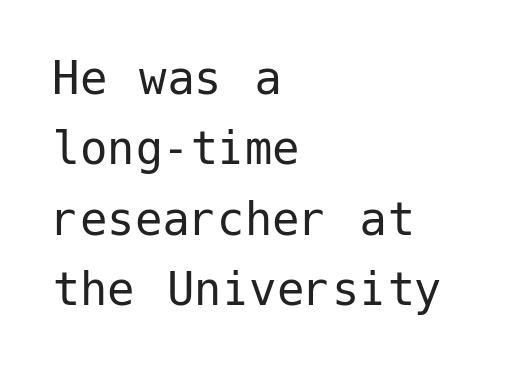
The image shows 55 px regular-weight sans-serif type, upright; set left-aligned, normal line spacing (1.28x), normal letter spacing, not underlined; low stroke contrast and a medium x-height.
